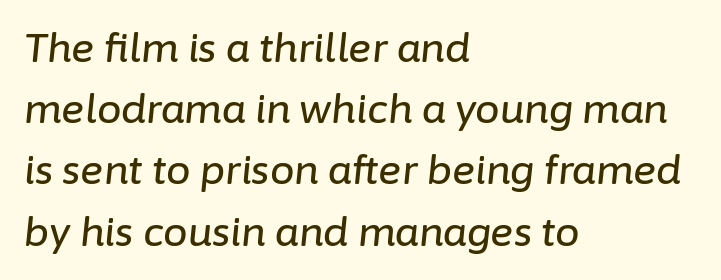
Q: Is the text italic (slanted)? A: Yes, it leans right by about 6 degrees.
Q: Is the text underlined? A: No.
Q: How is the paragraph aligned? A: Left-aligned.
Q: Is the spacing between letters normal or unusually wide? A: Normal.
Q: Is the spacing between lines tight, normal or loose? A: Normal.
Q: Width (condensed, normal, or wide)? A: Normal.
Q: Stroke contrast? A: Low.
Q: x-height? A: Medium.
Q: Monospaced? A: No.
